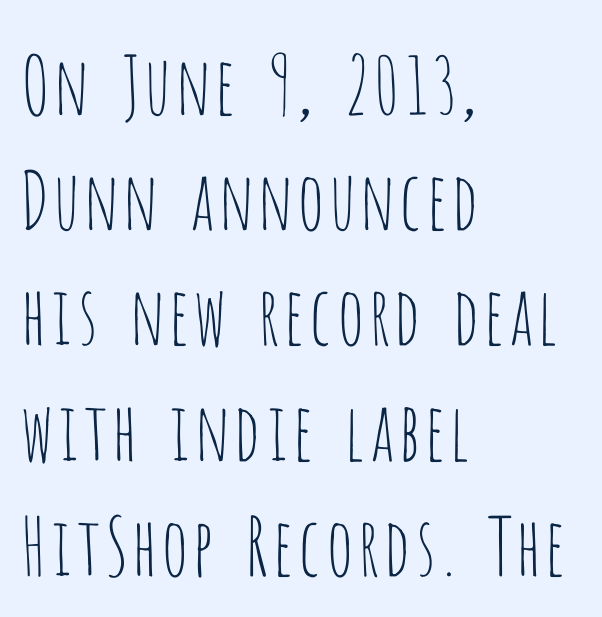
Q: Is the text bold? A: No.
Q: Is the text italic (slanted)? A: No, it is upright.
Q: Is the typeface a serif or a sans-serif typeface? A: Sans-serif.
Q: Is the text underlined? A: No.
Q: How is the paragraph aligned? A: Left-aligned.
Q: Is the spacing between letters normal or unusually wide? A: Normal.
Q: Is the spacing between lines tight, normal or loose? A: Normal.
Q: Width (condensed, normal, or wide)? A: Condensed.
Q: Stroke contrast? A: Low.
Q: x-height? A: Large.
Q: Monospaced? A: No.
